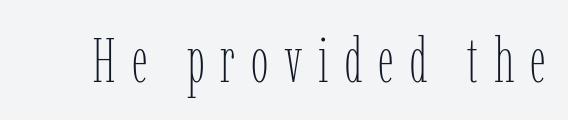
Q: Is the text bold? A: No.
Q: Is the text italic (slanted)? A: No, it is upright.
Q: Is the text underlined? A: No.
Q: Is the spacing between letters normal or unusually wide? A: Unusually wide.
Q: Width (condensed, normal, or wide)? A: Condensed.
Q: Stroke contrast? A: Low.
Q: x-height? A: Medium.
Q: Monospaced? A: No.
